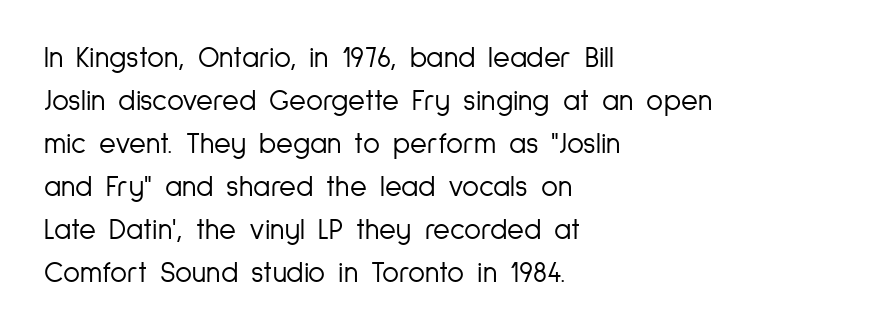
The image shows 29 px light, condensed sans-serif type, upright; set left-aligned, normal line spacing (1.48x), normal letter spacing, not underlined; low stroke contrast and a medium x-height.
